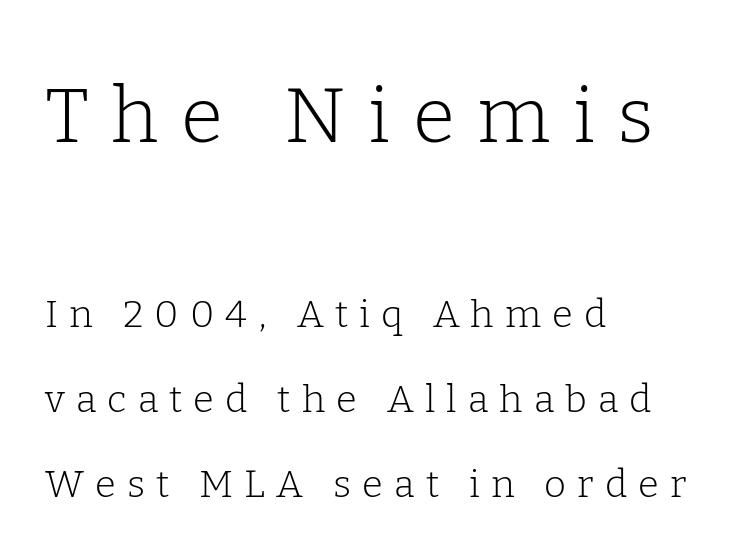
{"serif": "yes", "italic": "no", "bold": "no", "weight": "light", "width": "normal", "stroke_contrast": "low", "x_height": "medium", "monospaced": "no", "underline": "no", "align": "left", "line_spacing": "loose", "line_spacing_ratio": 2.24, "letter_spacing": "wide", "letter_spacing_em": 0.29, "larger_block": "first", "size_ratio": 2.03, "glyph_px": 77}
